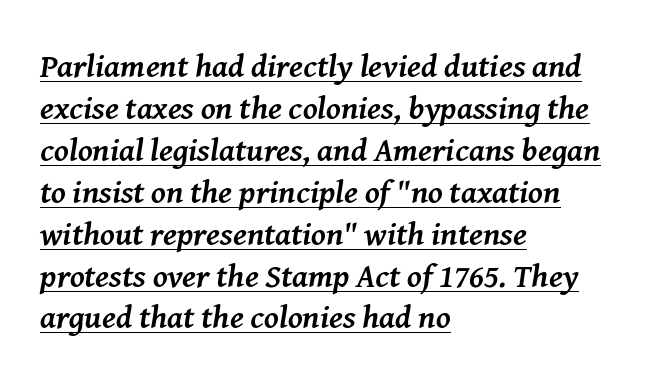
{"serif": "yes", "italic": "yes", "lean": "right", "slant_degrees": 8, "bold": "yes", "weight": "semibold", "width": "normal", "stroke_contrast": "medium", "x_height": "medium", "monospaced": "no", "underline": "yes", "align": "left", "line_spacing": "normal", "line_spacing_ratio": 1.27, "letter_spacing": "normal", "letter_spacing_em": 0.0, "glyph_px": 33}
